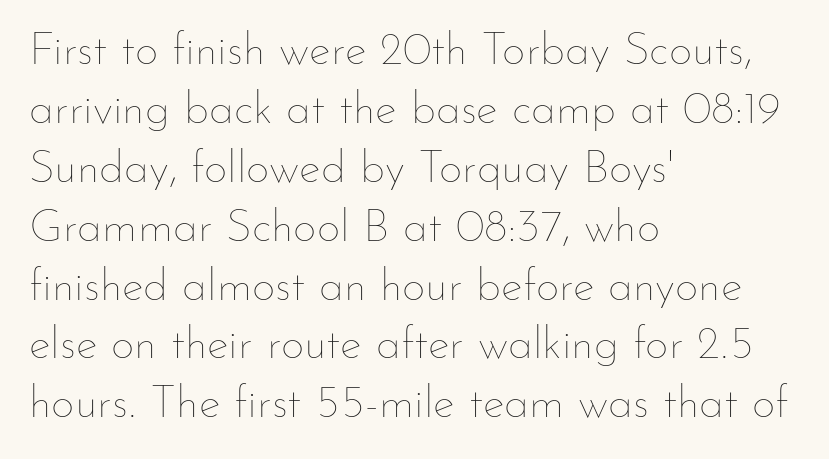
Compared with typical paragraphs, the rows here are spaced about the same. These lines are set flush left with a ragged right edge. The face used here is rendered with its standard letterfit. The font's upright variant was chosen for this text. The letterforms sit at book weight or below.
